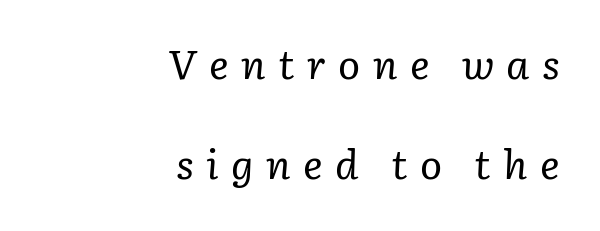
Q: Is the text bold? A: No.
Q: Is the text italic (slanted)? A: Yes, it leans right by about 3 degrees.
Q: Is the typeface a serif or a sans-serif typeface? A: Serif.
Q: Is the text underlined? A: No.
Q: How is the paragraph aligned? A: Right-aligned.
Q: Is the spacing between letters normal or unusually wide? A: Unusually wide.
Q: Is the spacing between lines tight, normal or loose? A: Loose.
Q: Width (condensed, normal, or wide)? A: Normal.
Q: Stroke contrast? A: Low.
Q: x-height? A: Medium.
Q: Monospaced? A: No.
